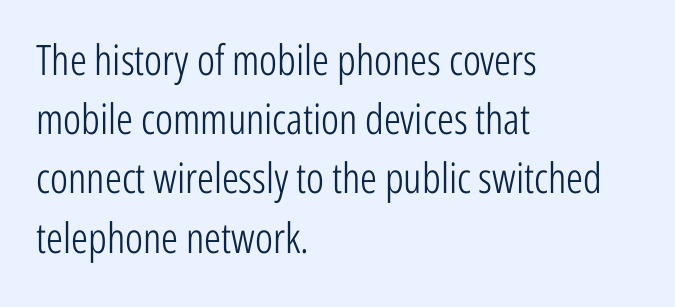
Q: Is the text bold? A: No.
Q: Is the text italic (slanted)? A: No, it is upright.
Q: Is the typeface a serif or a sans-serif typeface? A: Sans-serif.
Q: Is the text underlined? A: No.
Q: How is the paragraph aligned? A: Left-aligned.
Q: Is the spacing between letters normal or unusually wide? A: Normal.
Q: Is the spacing between lines tight, normal or loose? A: Normal.
Q: Width (condensed, normal, or wide)? A: Condensed.
Q: Stroke contrast? A: Low.
Q: x-height? A: Medium.
Q: Monospaced? A: No.
